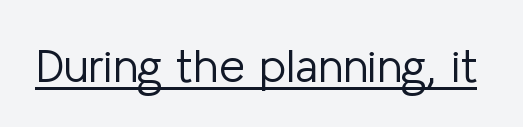
{"serif": "no", "italic": "no", "bold": "no", "weight": "light", "width": "normal", "stroke_contrast": "low", "x_height": "medium", "monospaced": "no", "underline": "yes", "letter_spacing": "normal", "letter_spacing_em": 0.0, "glyph_px": 47}
